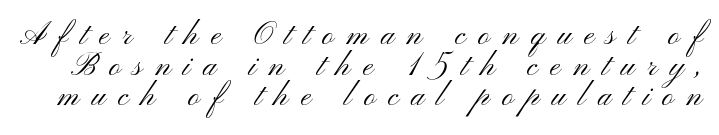
Only glyphs here, with clear space below each row. You could only call the tracking loose — the letters float apart. The cut favours lightness, reaching ordinary text weight at its darkest. Here the designer chose a conventional face with non-uniform glyph widths. The designer dialed line spacing down below the default.
